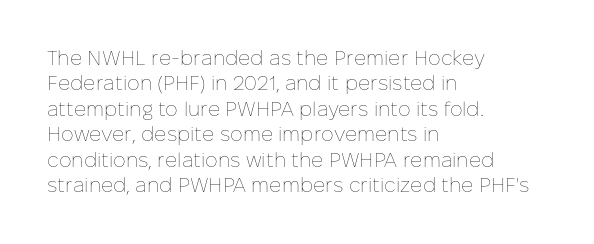
Q: Is the text bold? A: No.
Q: Is the text italic (slanted)? A: No, it is upright.
Q: Is the text underlined? A: No.
Q: How is the paragraph aligned? A: Left-aligned.
Q: Is the spacing between letters normal or unusually wide? A: Normal.
Q: Is the spacing between lines tight, normal or loose? A: Normal.
